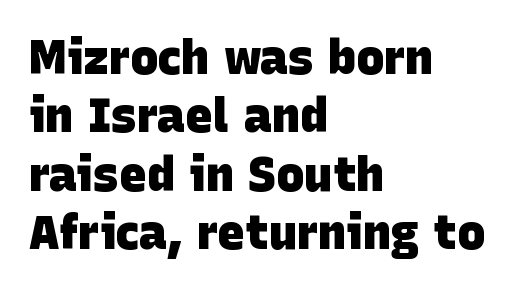
I'd call this a sans setting — the letters go barefoot. Each letter keeps its own natural width here, so spacing adapts to shape. Bold? Absolutely — the strokes are thick and heavy. Honestly, the letter spacing is just normal — you wouldn't notice it. The paragraph has a hard left edge and a soft right edge. The strip under each line holds only bare page.
